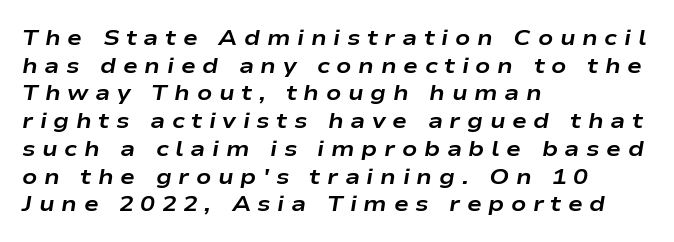
{"italic": "yes", "lean": "right", "slant_degrees": 9, "bold": "yes", "underline": "no", "align": "left", "line_spacing": "normal", "line_spacing_ratio": 1.26, "letter_spacing": "wide", "letter_spacing_em": 0.3, "glyph_px": 22}
